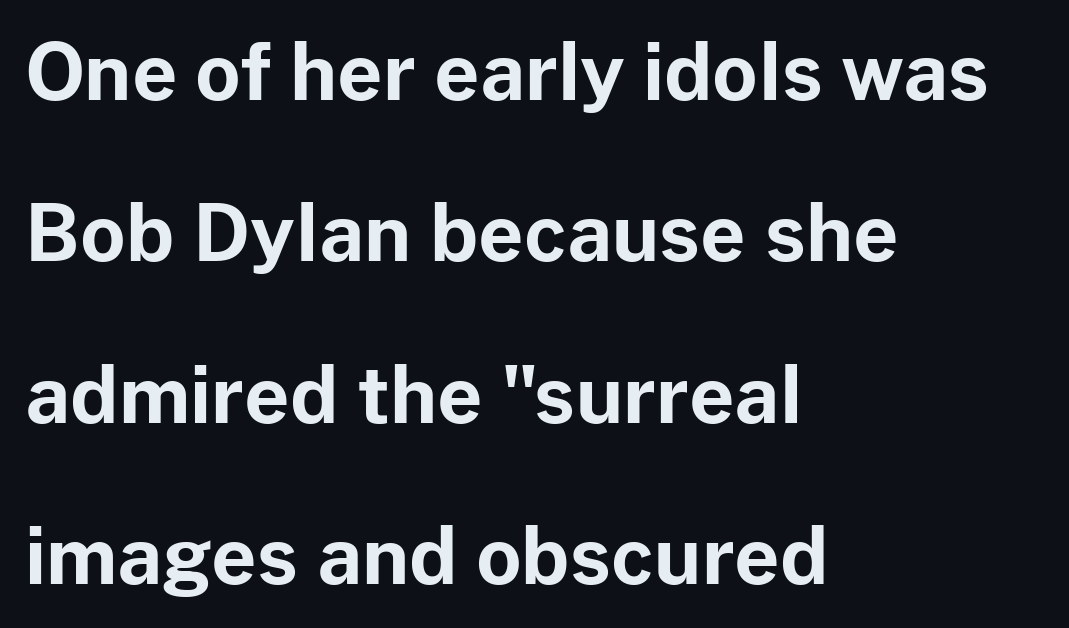
The image shows 78 px bold sans-serif type, upright; set left-aligned, loose line spacing (2.07x), normal letter spacing, not underlined; low stroke contrast and a medium x-height.
